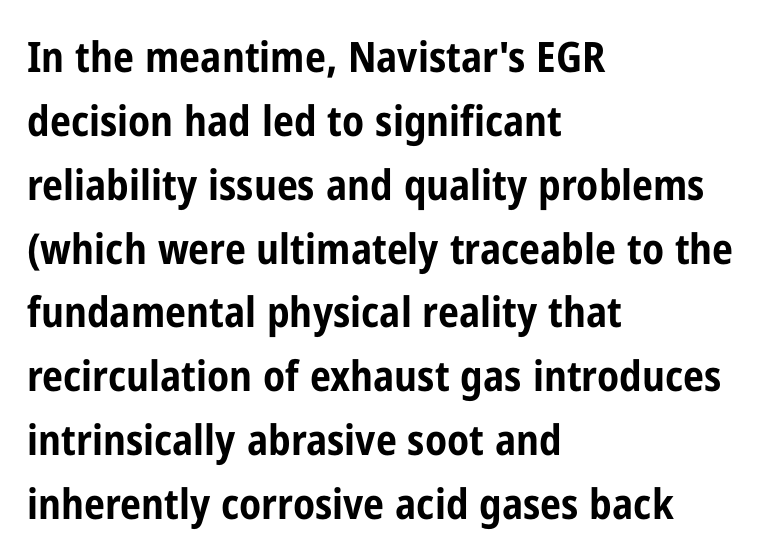
The image shows 42 px bold, condensed sans-serif type, upright; set left-aligned, normal line spacing (1.52x), normal letter spacing, not underlined; low stroke contrast and a medium x-height.
